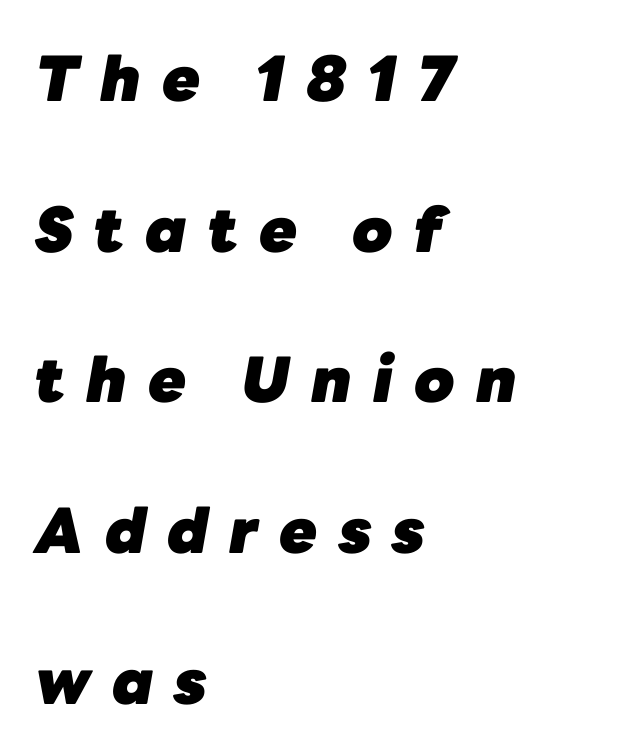
The image shows 62 px heavy type, italic (leaning right); set left-aligned, loose line spacing (2.43x), unusually wide letter spacing (+0.34 em), not underlined; low stroke contrast and a medium x-height.
